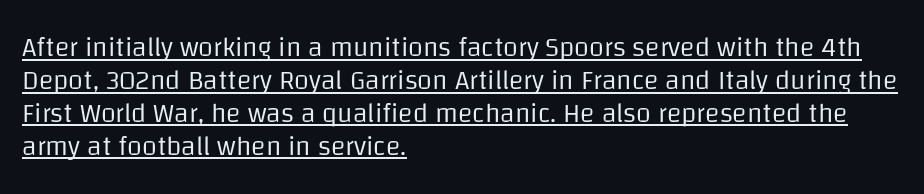
If you drew a line through each stem, it would be perfectly vertical. Spacing between characters is what you'd get straight out of the box. This reads as an unemphasized weight, regular at the heaviest. The paragraph shown leans on its left margin. The glyphs are accompanied by a horizontal stroke just below them.
